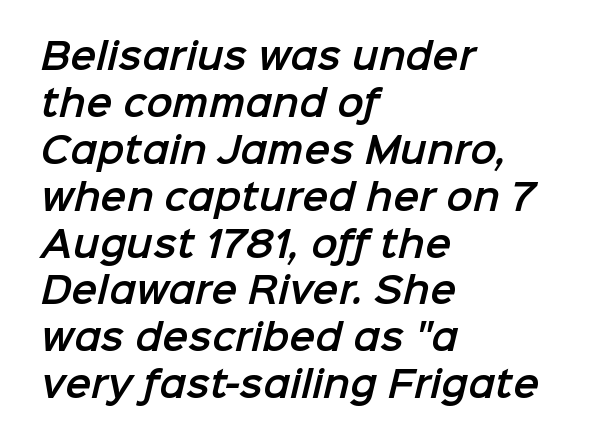
How would I describe the line gaps? Plain and ordinary. Line beginnings align vertically; line endings do not. This sample has the flowing, uneven cadence of proportional lettering. Spacing between characters is what you'd get straight out of the box. Check the space under the baseline: it is left empty. No feet cap the strokes, marking this as sans-serif type.
